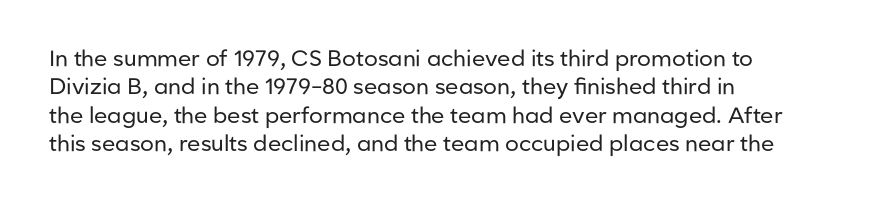
{"italic": "no", "bold": "no", "underline": "no", "align": "left", "line_spacing": "normal", "line_spacing_ratio": 1.29, "letter_spacing": "normal", "letter_spacing_em": 0.0, "glyph_px": 22}
